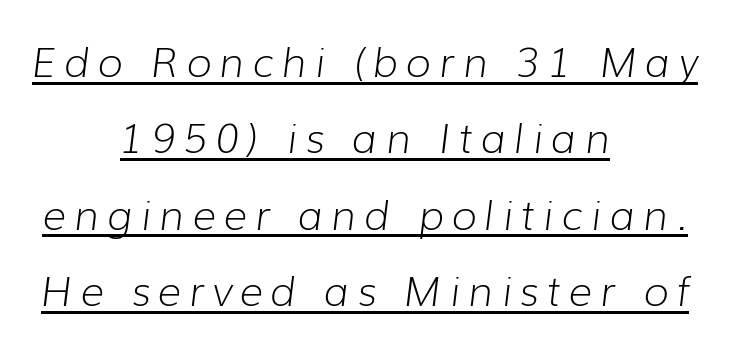
Q: Is the text bold? A: No.
Q: Is the text italic (slanted)? A: Yes, it leans right by about 7 degrees.
Q: Is the text underlined? A: Yes.
Q: How is the paragraph aligned? A: Centered.
Q: Is the spacing between letters normal or unusually wide? A: Unusually wide.
Q: Width (condensed, normal, or wide)? A: Normal.
Q: Stroke contrast? A: Low.
Q: x-height? A: Medium.
Q: Monospaced? A: No.
